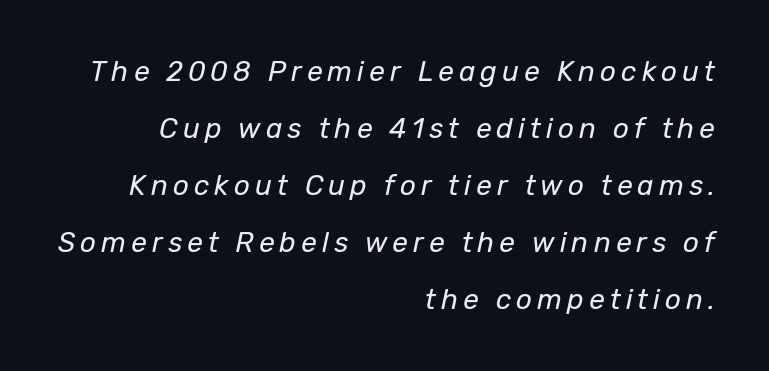
The image shows 28 px regular-weight type, italic (leaning right); set right-aligned, loose line spacing (2.04x), not underlined; low stroke contrast and a medium x-height.
